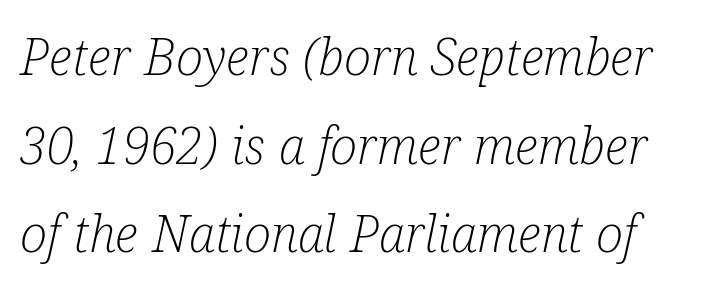
Q: Is the text bold? A: No.
Q: Is the text italic (slanted)? A: Yes, it leans right by about 12 degrees.
Q: Is the typeface a serif or a sans-serif typeface? A: Serif.
Q: Is the text underlined? A: No.
Q: Is the spacing between letters normal or unusually wide? A: Normal.
Q: Width (condensed, normal, or wide)? A: Condensed.
Q: Stroke contrast? A: Low.
Q: x-height? A: Medium.
Q: Monospaced? A: No.
